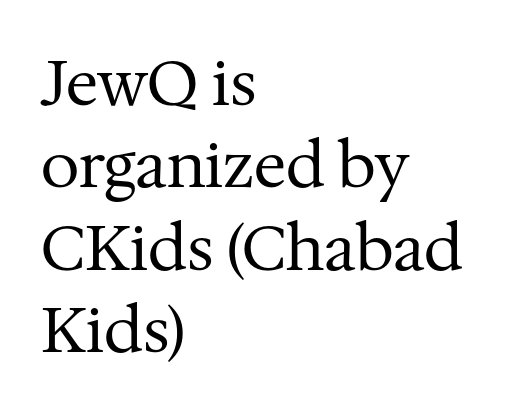
{"serif": "yes", "italic": "no", "bold": "no", "weight": "regular", "width": "normal", "stroke_contrast": "medium", "x_height": "medium", "monospaced": "no", "underline": "no", "align": "left", "line_spacing": "normal", "line_spacing_ratio": 1.33, "letter_spacing": "normal", "letter_spacing_em": 0.0, "glyph_px": 62}
